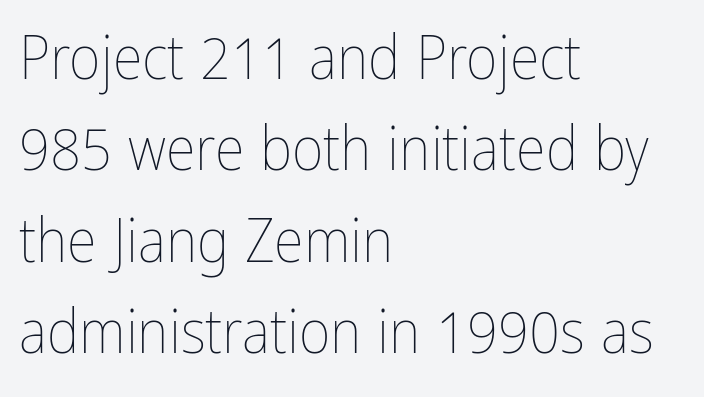
The image shows 61 px thin, condensed type, upright; set left-aligned, normal line spacing (1.5x), normal letter spacing, not underlined; low stroke contrast and a medium x-height.
